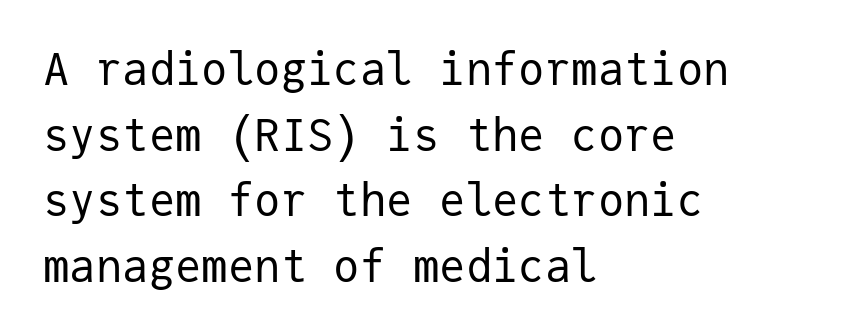
The image shows 44 px regular-weight sans-serif type, upright, monospaced; set left-aligned, normal line spacing (1.49x), normal letter spacing, not underlined; low stroke contrast and a medium x-height.
